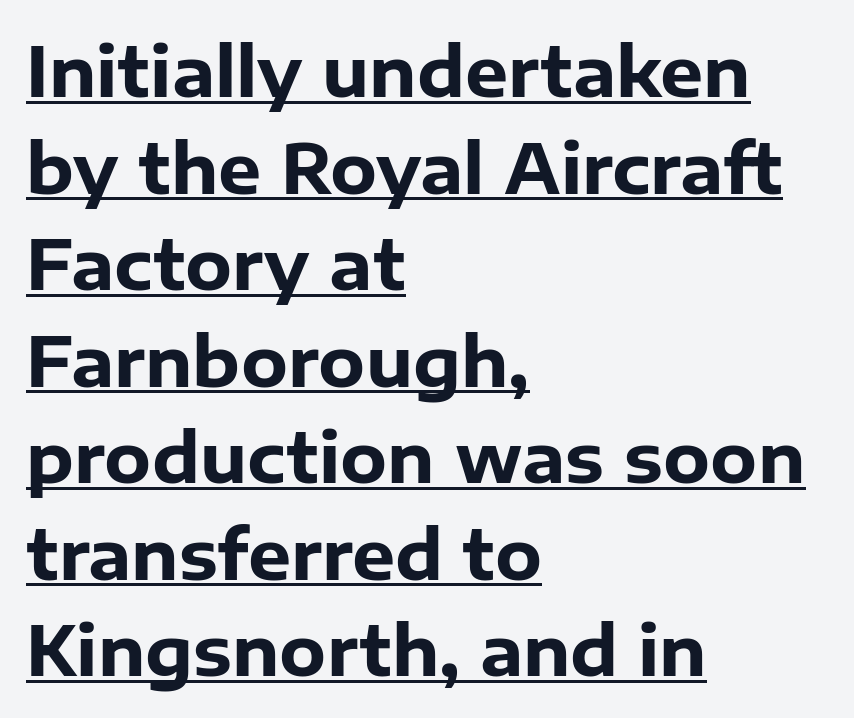
A typesetter would call this proportional, since set widths differ per character. Posture: straight, roman, zero tilt. Underlining? Definitely there. Whoever set this chose a conventional vertical rhythm.
